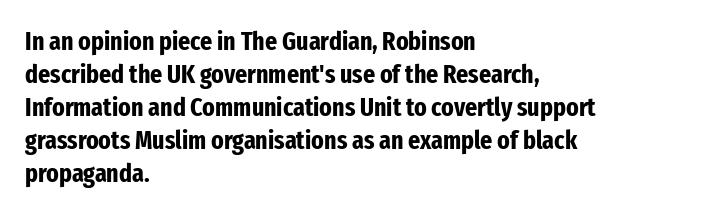
Q: Is the text bold? A: Yes.
Q: Is the text italic (slanted)? A: No, it is upright.
Q: Is the text underlined? A: No.
Q: How is the paragraph aligned? A: Left-aligned.
Q: Is the spacing between letters normal or unusually wide? A: Normal.
Q: Is the spacing between lines tight, normal or loose? A: Normal.
